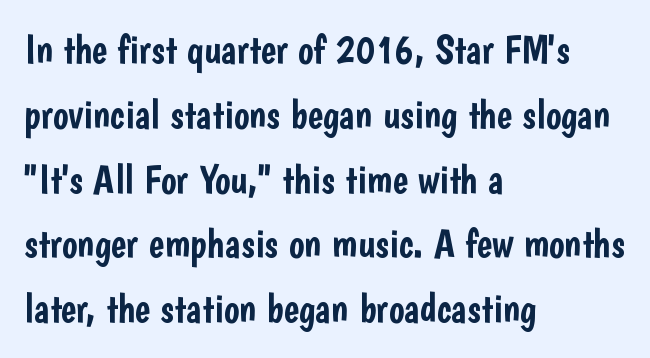
Summary of vertical rhythm: regular, with standard interline spacing. Tall strokes in this sample are plumb rather than angled. The baseline area is clear. The type family on display is of the sans-serif kind. These lines are rendered in a variable-pitch font.
